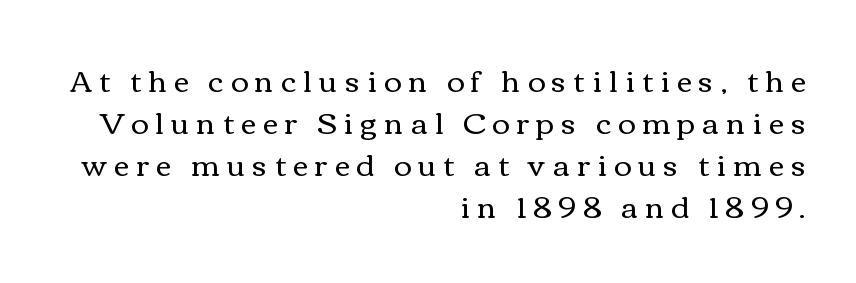
{"italic": "no", "bold": "no", "weight": "regular", "width": "wide", "x_height": "medium", "monospaced": "no", "underline": "no", "align": "right", "line_spacing": "normal", "line_spacing_ratio": 1.4, "letter_spacing": "wide", "letter_spacing_em": 0.24, "glyph_px": 30}
